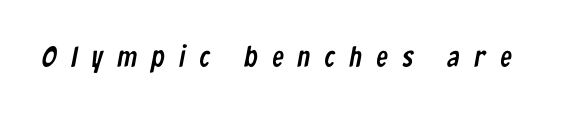
The image shows 29 px condensed sans-serif type; set unusually wide letter spacing (+0.5 em), not underlined; low stroke contrast and a medium x-height.
